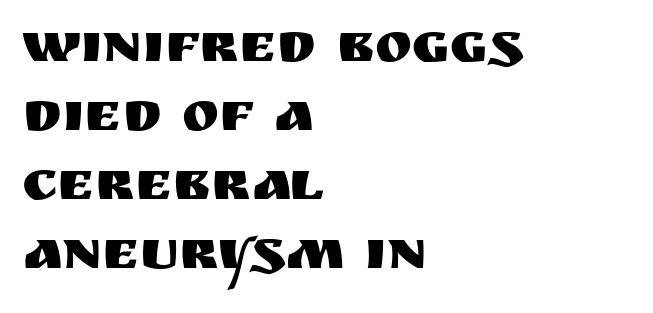
Horizontal alignment here is leftward, the default for most running prose. Any mark beneath the type? The region is blank. Inter-character spacing is left at the font's built-in metrics. In terms of posture, this sample is upright.
